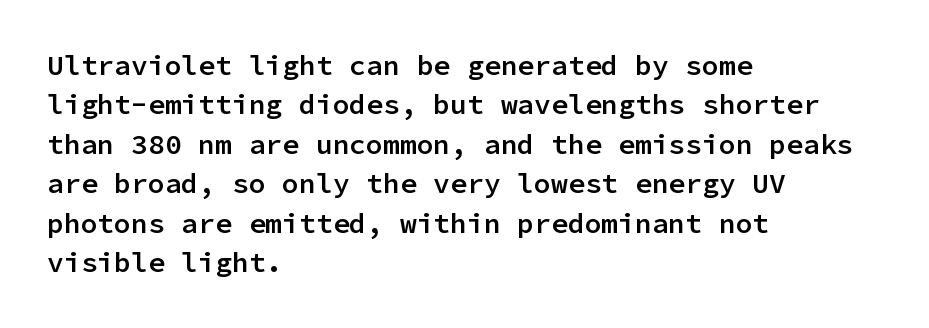
The image shows 28 px semibold sans-serif type, upright, monospaced; set left-aligned, normal line spacing (1.41x), normal letter spacing, not underlined; low stroke contrast and a medium x-height.
